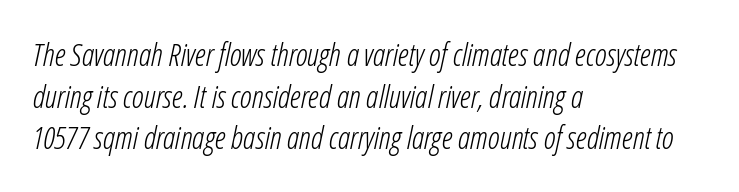
Q: Is the text bold? A: No.
Q: Is the text italic (slanted)? A: Yes, it leans right by about 12 degrees.
Q: Is the text underlined? A: No.
Q: How is the paragraph aligned? A: Left-aligned.
Q: Is the spacing between letters normal or unusually wide? A: Normal.
Q: Is the spacing between lines tight, normal or loose? A: Normal.
Q: Width (condensed, normal, or wide)? A: Condensed.
Q: Stroke contrast? A: Low.
Q: x-height? A: Medium.
Q: Monospaced? A: No.
